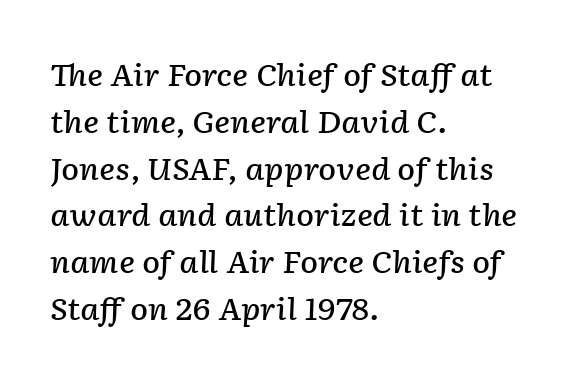
{"italic": "yes", "lean": "right", "slant_degrees": 2, "bold": "semi", "weight": "semibold", "width": "normal", "stroke_contrast": "low", "x_height": "medium", "monospaced": "no", "underline": "no", "align": "left", "line_spacing": "normal", "line_spacing_ratio": 1.56, "letter_spacing": "normal", "letter_spacing_em": 0.0, "glyph_px": 30}
